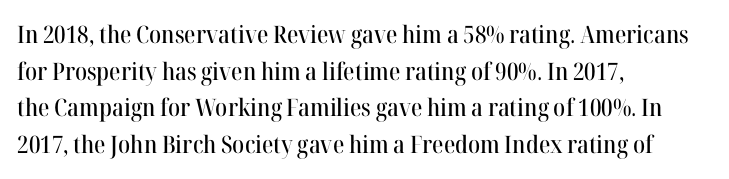
{"italic": "no", "underline": "no", "align": "left", "line_spacing": "normal", "line_spacing_ratio": 1.53, "letter_spacing": "normal", "letter_spacing_em": 0.0, "glyph_px": 24}
